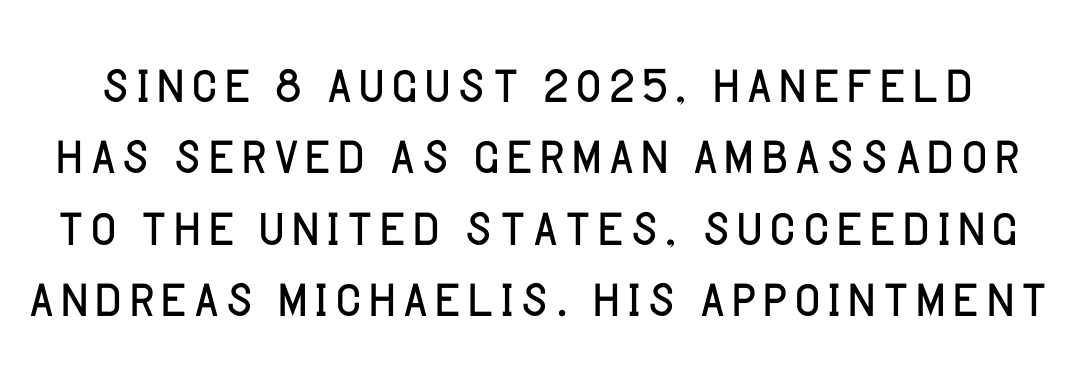
The image shows 72 px light sans-serif type, upright; set tight line spacing (0.99x), normal letter spacing, not underlined; low stroke contrast and a large x-height.
